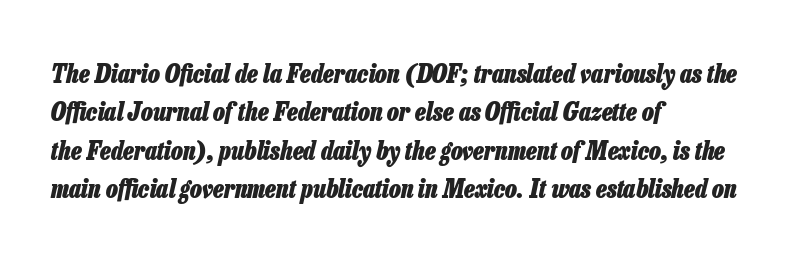
The image shows 25 px bold type, italic (leaning right); set left-aligned, normal line spacing (1.54x), normal letter spacing, not underlined.
